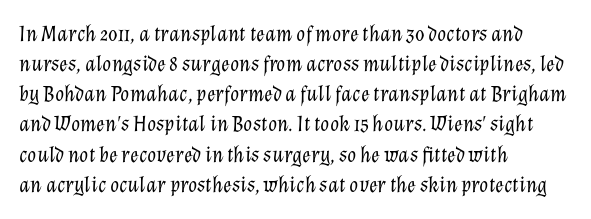
Q: Is the text bold? A: No.
Q: Is the text italic (slanted)? A: Yes, it leans right by about 12 degrees.
Q: Is the text underlined? A: No.
Q: How is the paragraph aligned? A: Left-aligned.
Q: Is the spacing between letters normal or unusually wide? A: Normal.
Q: Is the spacing between lines tight, normal or loose? A: Normal.
